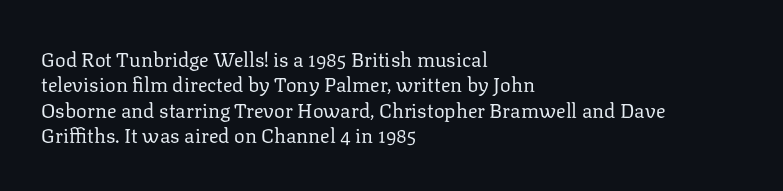
The rows are spaced the way most documents space them. Weight: in the light-to-regular range. Each word holds together tightly as a unit, with standard inter-letter gaps. Nobody drew a line under any word here.
